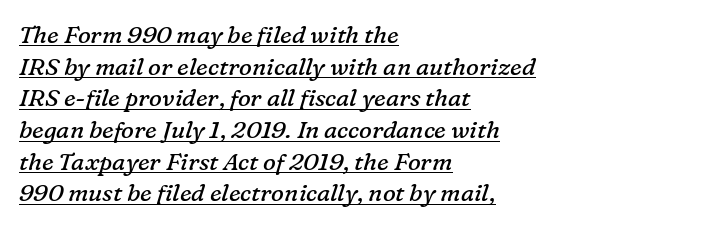
These glyphs show unthickened strokes, regular width or finer. All the whitespace from short lines collects on the right. Is the letter spacing exaggerated? No — it looks like the ordinary default. The words here are underlined. Normally led — the rows are evenly, conventionally spaced.
